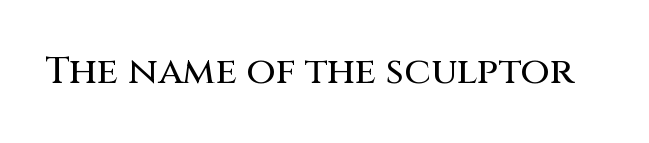
The image shows 38 px sans-serif type, upright; set normal letter spacing, not underlined; medium stroke contrast and a large x-height.
